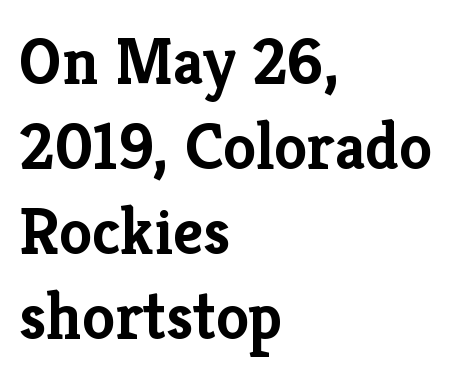
{"serif": "yes", "italic": "no", "bold": "yes", "weight": "semibold", "width": "normal", "stroke_contrast": "low", "x_height": "medium", "monospaced": "no", "underline": "no", "align": "left", "line_spacing": "normal", "line_spacing_ratio": 1.29, "letter_spacing": "normal", "letter_spacing_em": 0.0, "glyph_px": 66}
